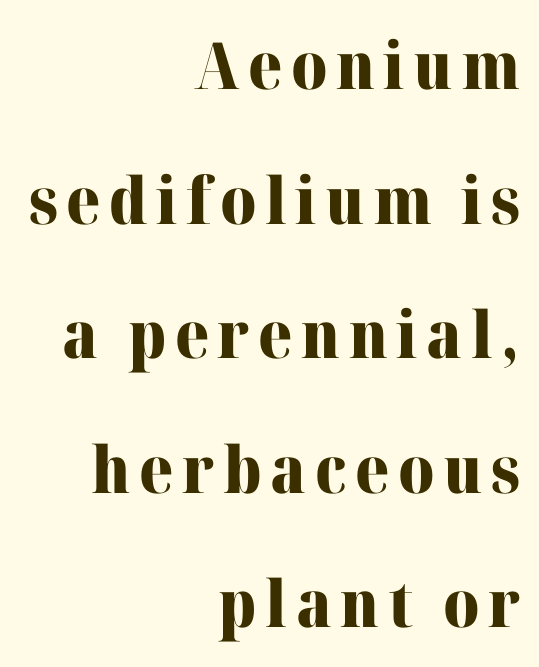
{"serif": "yes", "italic": "no", "bold": "yes", "weight": "heavy", "width": "normal", "stroke_contrast": "high", "x_height": "medium", "monospaced": "no", "underline": "no", "align": "right", "line_spacing": "loose", "line_spacing_ratio": 2.07, "glyph_px": 65}
